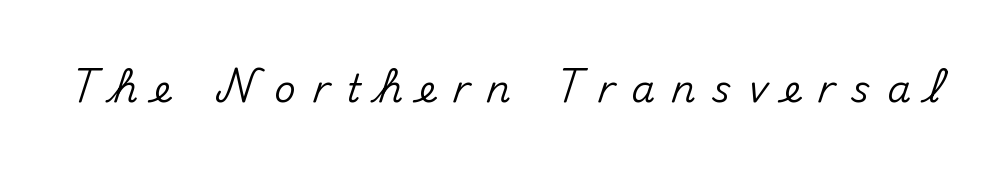
{"serif": "no", "width": "normal", "stroke_contrast": "medium", "x_height": "small", "monospaced": "no", "underline": "no", "letter_spacing": "wide", "letter_spacing_em": 0.43, "glyph_px": 38}
